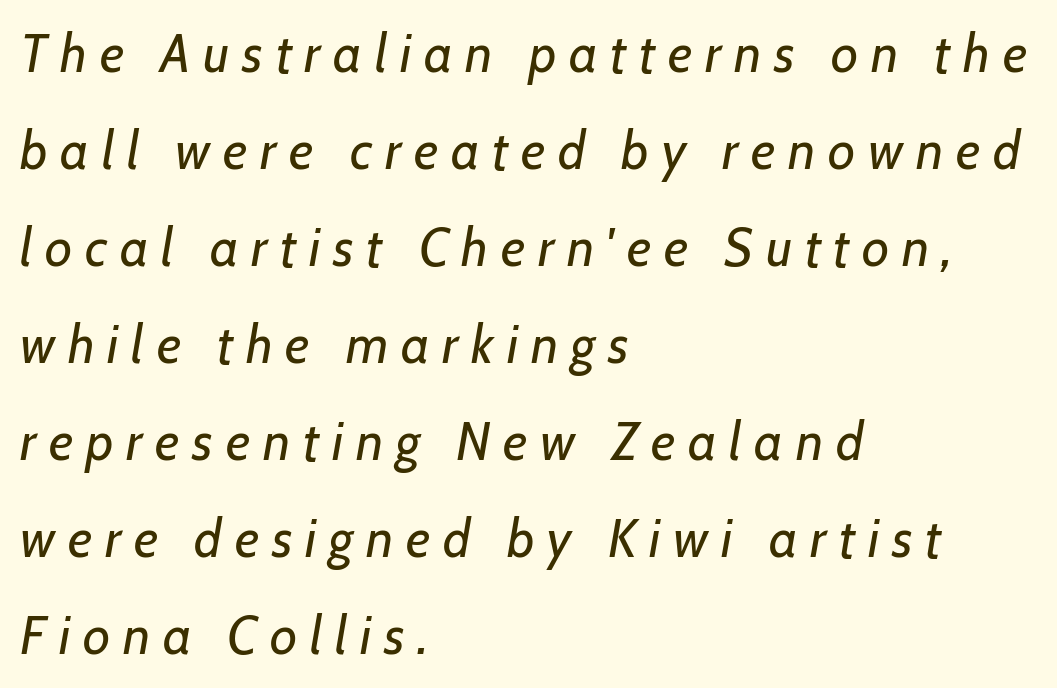
Q: Is the text bold? A: No.
Q: Is the text italic (slanted)? A: Yes, it leans right by about 7 degrees.
Q: Is the text underlined? A: No.
Q: How is the paragraph aligned? A: Left-aligned.
Q: Is the spacing between letters normal or unusually wide? A: Unusually wide.
Q: Width (condensed, normal, or wide)? A: Normal.
Q: Stroke contrast? A: Low.
Q: x-height? A: Medium.
Q: Monospaced? A: No.
